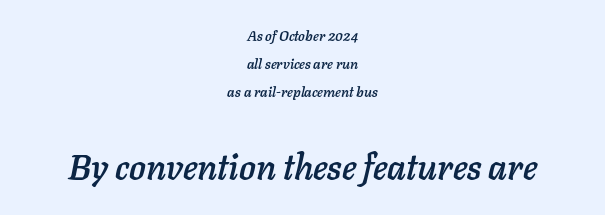
The image shows 35 px text type, italic (leaning right); set centered, loose line spacing (2.01x), normal letter spacing, not underlined; the second (bottom) block is 2.5x larger; low stroke contrast and a medium x-height.
